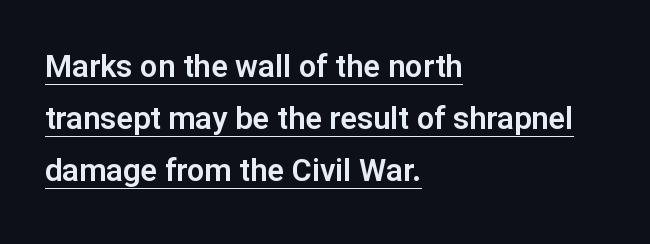
Q: Is the text italic (slanted)? A: No, it is upright.
Q: Is the typeface a serif or a sans-serif typeface? A: Sans-serif.
Q: Is the text underlined? A: Yes.
Q: How is the paragraph aligned? A: Left-aligned.
Q: Is the spacing between letters normal or unusually wide? A: Normal.
Q: Is the spacing between lines tight, normal or loose? A: Normal.
Q: Width (condensed, normal, or wide)? A: Normal.
Q: Stroke contrast? A: Low.
Q: x-height? A: Medium.
Q: Monospaced? A: No.
